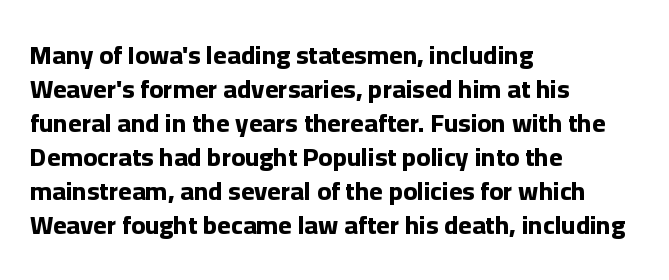
The image shows 26 px bold type, upright; set left-aligned, normal line spacing (1.31x), normal letter spacing, not underlined.
